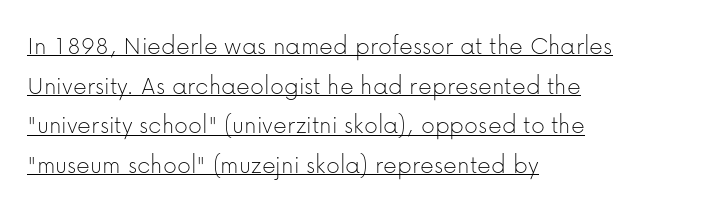
{"italic": "no", "bold": "no", "underline": "yes", "align": "left", "line_spacing": "normal", "line_spacing_ratio": 1.47, "letter_spacing": "normal", "letter_spacing_em": 0.0, "glyph_px": 27}
